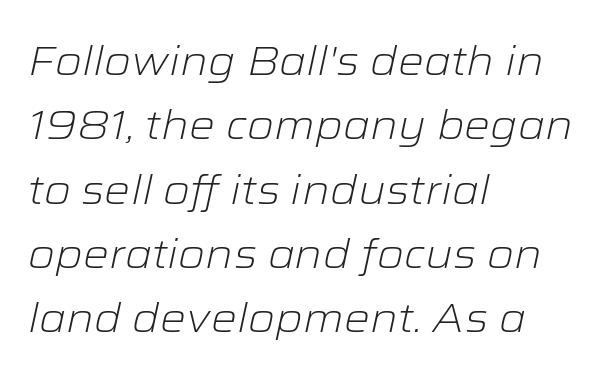
Q: Is the text bold? A: No.
Q: Is the text italic (slanted)? A: Yes, it leans right by about 12 degrees.
Q: Is the text underlined? A: No.
Q: How is the paragraph aligned? A: Left-aligned.
Q: Is the spacing between letters normal or unusually wide? A: Normal.
Q: Is the spacing between lines tight, normal or loose? A: Normal.
Q: Width (condensed, normal, or wide)? A: Wide.
Q: Stroke contrast? A: Low.
Q: x-height? A: Medium.
Q: Monospaced? A: No.
